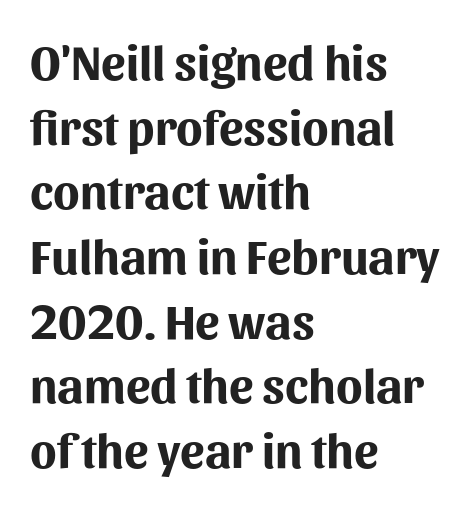
The image shows 49 px bold sans-serif type, upright; set left-aligned, normal line spacing (1.32x), normal letter spacing, not underlined; medium stroke contrast and a medium x-height.
